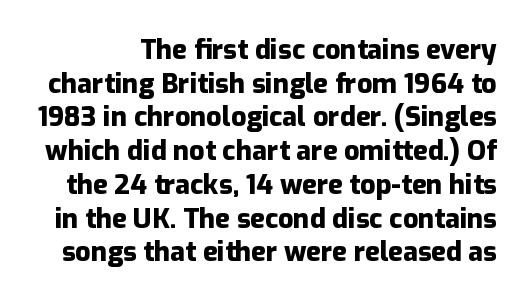
The image shows 27 px bold type, upright; set normal line spacing (1.25x), normal letter spacing, not underlined.
